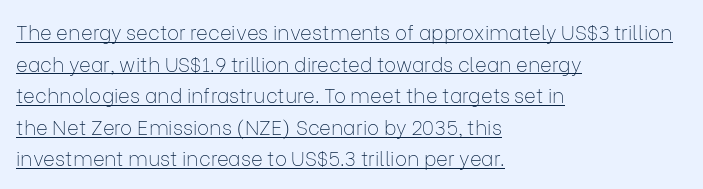
Q: Is the text bold? A: No.
Q: Is the text italic (slanted)? A: No, it is upright.
Q: Is the text underlined? A: Yes.
Q: How is the paragraph aligned? A: Left-aligned.
Q: Is the spacing between letters normal or unusually wide? A: Normal.
Q: Is the spacing between lines tight, normal or loose? A: Normal.
